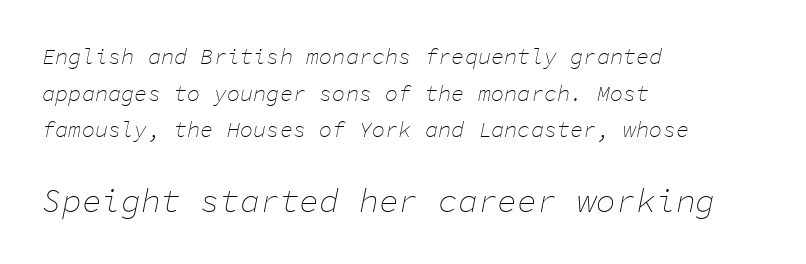
Q: Is the text bold? A: No.
Q: Is the text italic (slanted)? A: Yes, it leans right by about 11 degrees.
Q: Is the text underlined? A: No.
Q: How is the paragraph aligned? A: Left-aligned.
Q: Is the spacing between letters normal or unusually wide? A: Normal.
Q: Is the spacing between lines tight, normal or loose? A: Normal.
Q: Which block of text is set in a larger size, the first (top) or the second (bottom)? A: The second (bottom) one.
Q: Width (condensed, normal, or wide)? A: Normal.
Q: Stroke contrast? A: Low.
Q: x-height? A: Medium.
Q: Monospaced? A: Yes.
